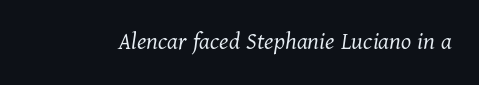
The image shows 26 px text type, italic (leaning right); set normal letter spacing, not underlined.
